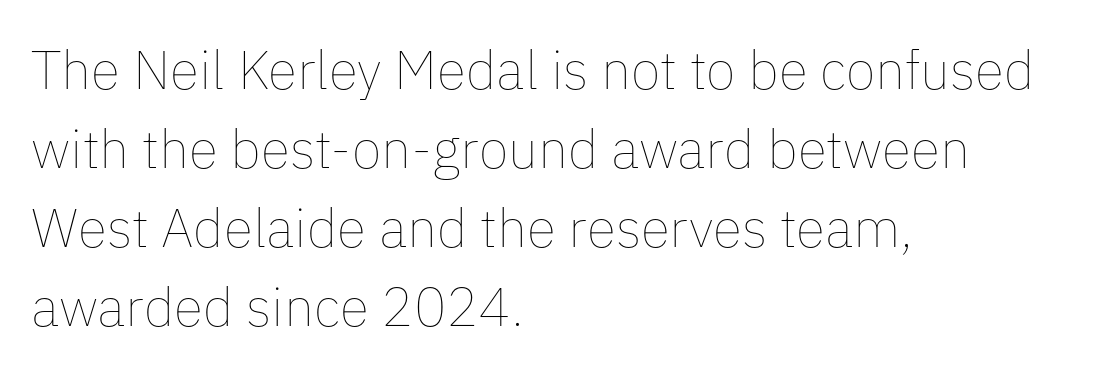
No word sits above an underline. These glyphs show unthickened strokes, regular width or finer. Here the designer chose a conventional face with non-uniform glyph widths. Layout note: lines flush left.
